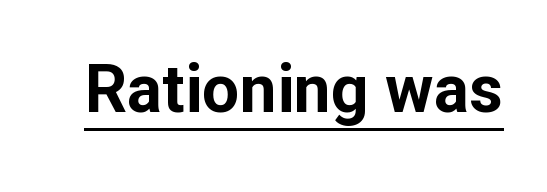
Rendered with straight, roman letterforms. Is this a fixed-width face? No — the glyphs have proportional, varying widths. Strokes here are thick enough to call this a true bold. The words here are underlined.
